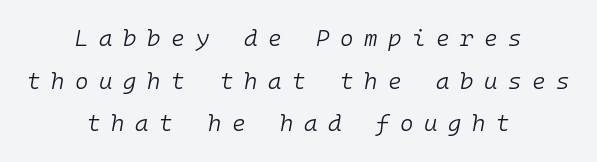
Between one letter and the next there's a generous, obvious gap. Alignment: centered. Clear beneath every line of the passage. Nothing heavy about these letters — not bold at all. The letters are slanted; this is an italic face.
